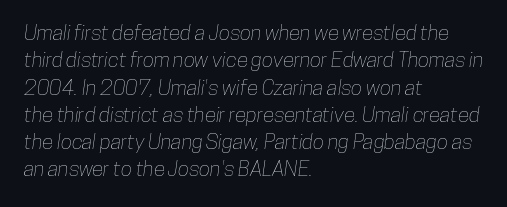
Any mark beneath the type? The region is blank. The vertical gap from one line to the next is medium. Compared with typical body copy, the letter spacing here is the same. The compositor pushed each line to the left boundary.
